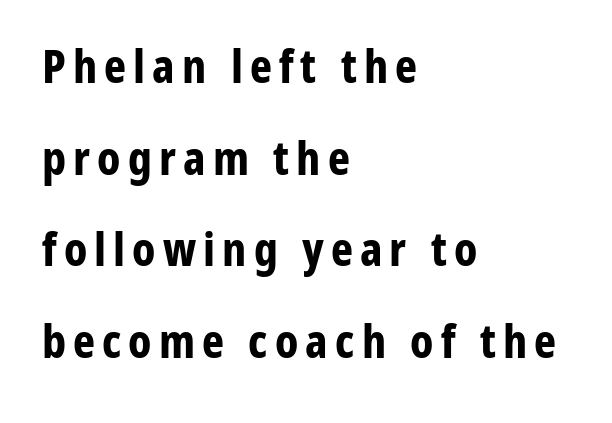
The image shows 47 px bold, condensed sans-serif type, upright; set left-aligned, loose line spacing (1.95x), not underlined; low stroke contrast and a medium x-height.
